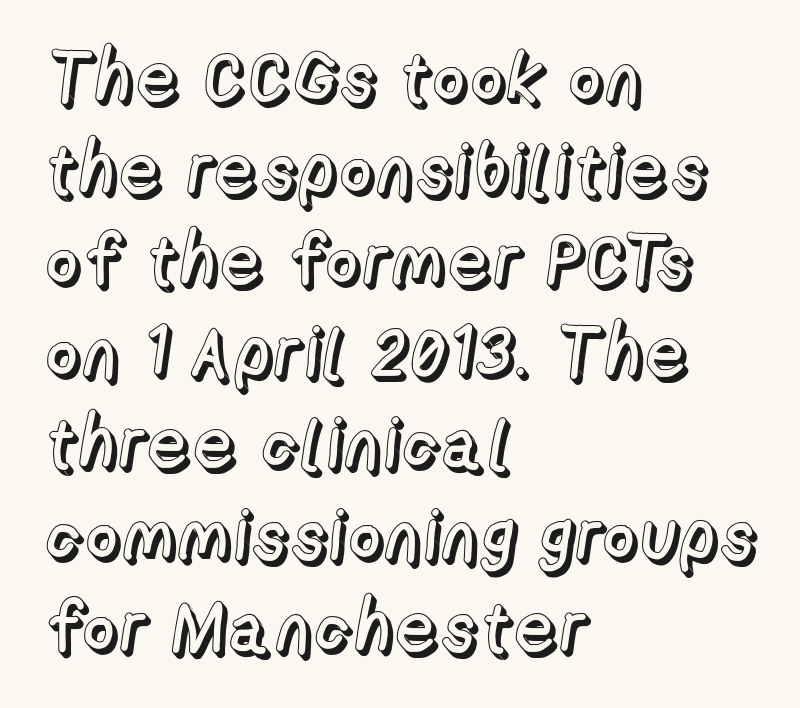
Characters follow at the spacing the type designer built in. Leftover space on each line is placed entirely after the last word. Leading: standard. Descenders hang freely into open space. The face used here is proportionally spaced, like ordinary book or web type.
